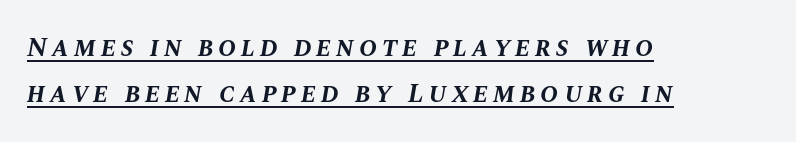
Q: Is the text bold? A: Yes.
Q: Is the text italic (slanted)? A: Yes, it leans right by about 10 degrees.
Q: Is the text underlined? A: Yes.
Q: How is the paragraph aligned? A: Left-aligned.
Q: Is the spacing between lines tight, normal or loose? A: Normal.
